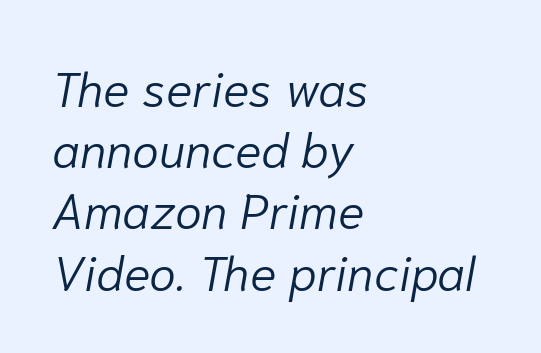
{"italic": "yes", "lean": "right", "slant_degrees": 10, "bold": "no", "weight": "light", "width": "normal", "stroke_contrast": "low", "x_height": "medium", "monospaced": "no", "underline": "no", "align": "left", "line_spacing": "normal", "line_spacing_ratio": 1.25, "letter_spacing": "normal", "letter_spacing_em": 0.0, "glyph_px": 49}
